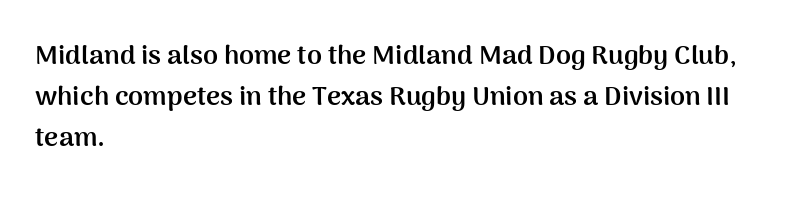
The image shows 27 px bold type, upright; set left-aligned, normal line spacing (1.51x), normal letter spacing, not underlined.
